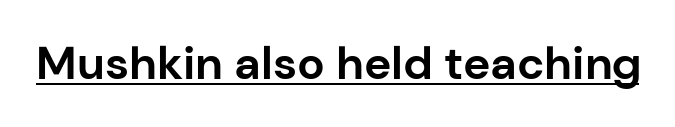
The tracking reads as untouched default to a designer's eye. The passage shown is typeset with a sans-serif family. The specimen includes a rule beneath the text block's lines. You could not count columns in this text — the font is proportionally spaced. Compared with an ordinary text face, these strokes are far heavier — a full bold.
